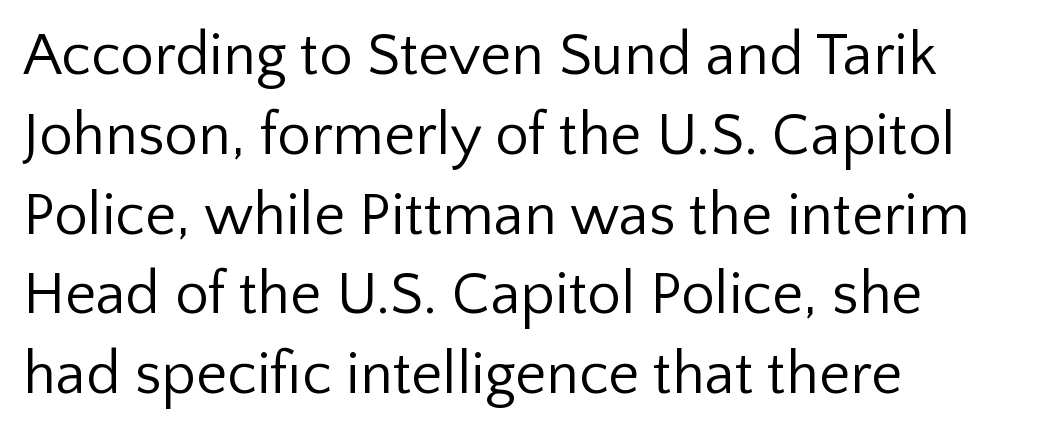
Look at the tracking — it's just the regular setting, nothing added. No extra ink here — the face is not bold. The axis of the letterforms is exactly vertical. The strip under each line holds only bare page. Line beginnings align vertically; line endings do not. Looks like regular typesetting: each glyph gets only the width it needs.
